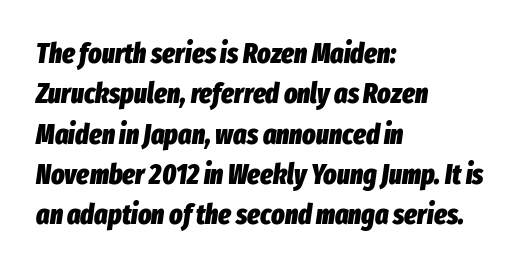
{"italic": "yes", "lean": "right", "slant_degrees": 8, "bold": "yes", "weight": "heavy", "width": "condensed", "stroke_contrast": "low", "x_height": "medium", "monospaced": "no", "underline": "no", "align": "left", "line_spacing": "normal", "line_spacing_ratio": 1.44, "letter_spacing": "normal", "letter_spacing_em": 0.0, "glyph_px": 28}
